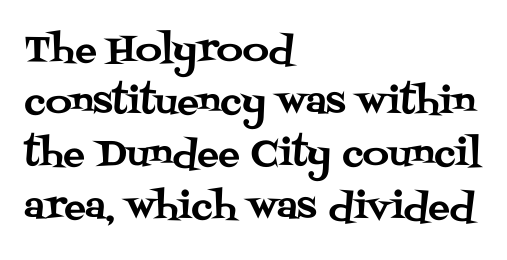
The tracking reads as untouched default to a designer's eye. The space between consecutive lines is moderate. Here the designer chose a conventional face with non-uniform glyph widths. Type without underlining. This rendering employs a face with finishing strokes, i.e., a serif. The text block is weighted toward the left margin, trailing off unevenly rightward.
